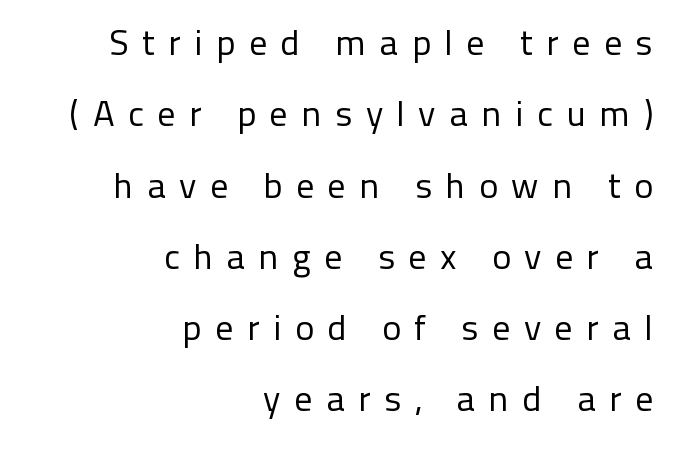
The image shows 36 px regular-weight sans-serif type, upright; set right-aligned, loose line spacing (1.98x), unusually wide letter spacing (+0.37 em), not underlined; low stroke contrast and a medium x-height.
